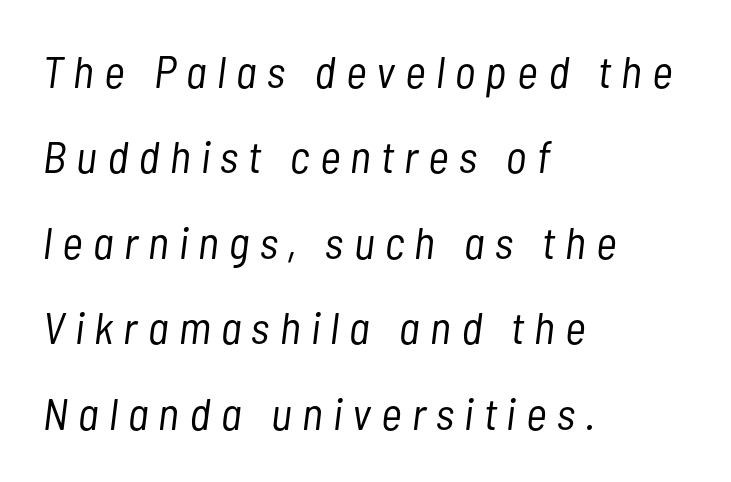
{"italic": "yes", "lean": "right", "slant_degrees": 7, "bold": "no", "weight": "light", "width": "condensed", "stroke_contrast": "low", "x_height": "medium", "monospaced": "no", "underline": "no", "align": "left", "line_spacing": "loose", "line_spacing_ratio": 1.9, "letter_spacing": "wide", "letter_spacing_em": 0.23, "glyph_px": 45}
